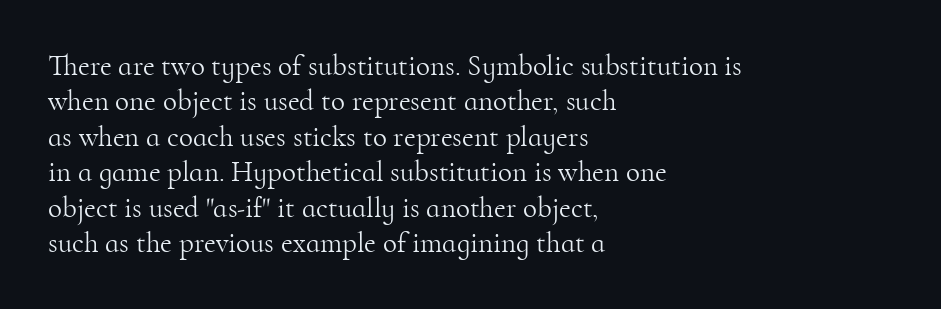
{"serif": "yes", "italic": "no", "bold": "no", "weight": "light", "width": "normal", "stroke_contrast": "high", "x_height": "small", "monospaced": "no", "underline": "no", "align": "left", "line_spacing_ratio": 1.22, "letter_spacing": "normal", "letter_spacing_em": 0.0, "glyph_px": 29}
